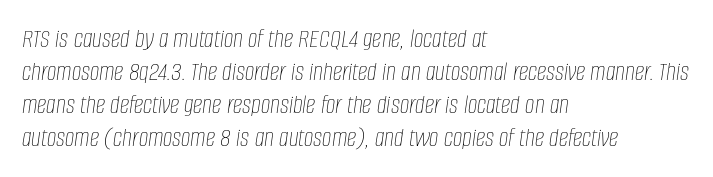
This is oblique type, the kind used for emphasis or titles. Look at the tracking — it's just the regular setting, nothing added. Any mark beneath the type? The region is blank. If you drew a ruler down the left edge, every line would touch it. Ink coverage per letter is moderate at most.
